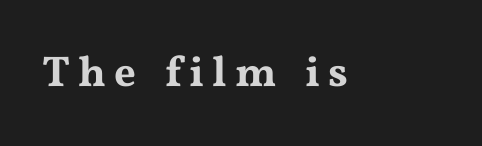
Descenders are the only things crossing below the line. Notice how the stems are strictly vertical — no italics here. Regarding serifs, this sample has them. The rendering uses natural spacing where letterforms have individual widths.
